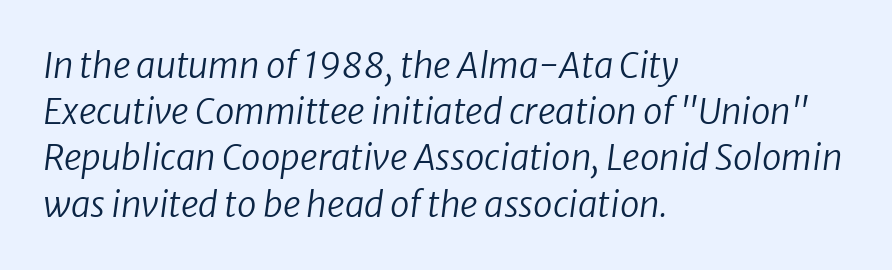
Rule under the text: the space is simply empty. Horizontal bands of white between lines are of average thickness. The line texture is even and compact thanks to regular tracking. The passage is arranged the way most books set body copy — flush left.
